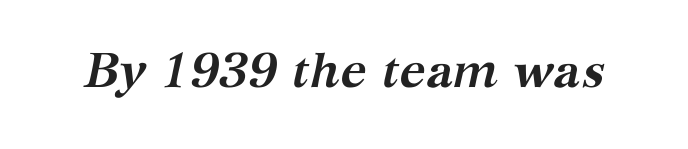
{"serif": "yes", "italic": "yes", "lean": "right", "slant_degrees": 12, "bold": "yes", "weight": "semibold", "width": "normal", "stroke_contrast": "medium", "x_height": "medium", "monospaced": "no", "underline": "no", "letter_spacing": "normal", "letter_spacing_em": 0.0, "glyph_px": 48}
